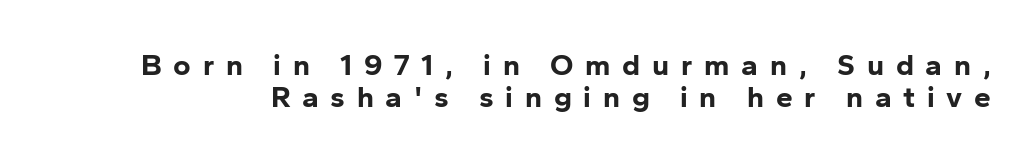
The passage shown is emphatically bold. It's the straight-up-and-down kind of type. Characters follow at a spacing far wider than the type designer built in. The gap between lines stays unmarked. Do the characters align in a grid? No, the font is proportional.
